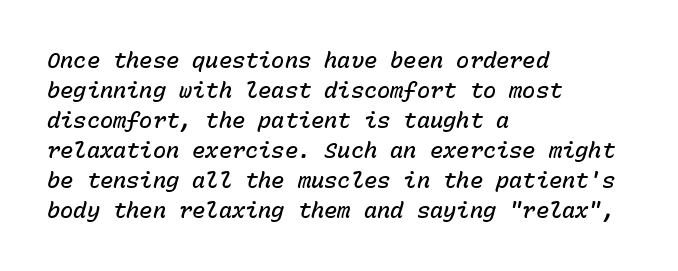
Does the leading feel generous? No, just average. Italic: yes, the glyphs are oblique. A bit beefed up — I'd call it semibold rather than bold. Visually the block forms a straight wall on the left and a jagged coastline on the right. Underlining? Definitely not there.
